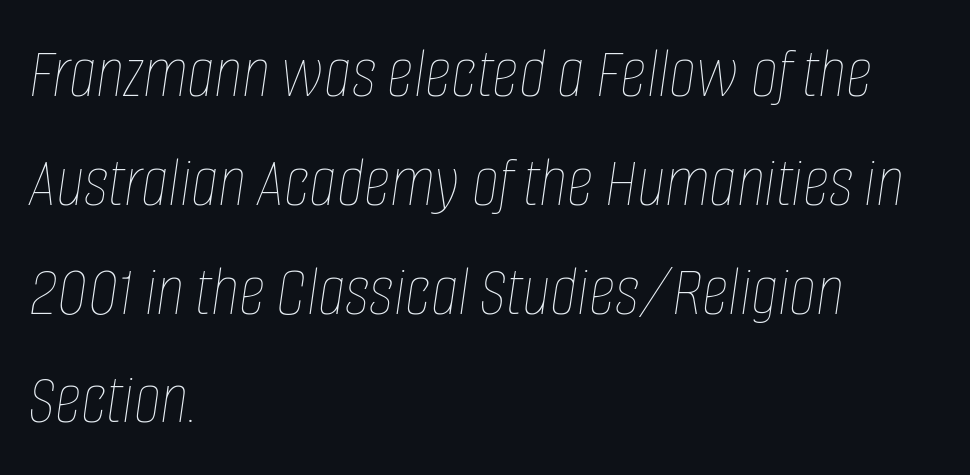
Any mark beneath the type? The region is blank. Do the characters align in a grid? No, the font is proportional. Whoever set this chose a conventional vertical rhythm. The type is set solid horizontally, with unmodified tracking. In terms of posture, this sample is oblique.
